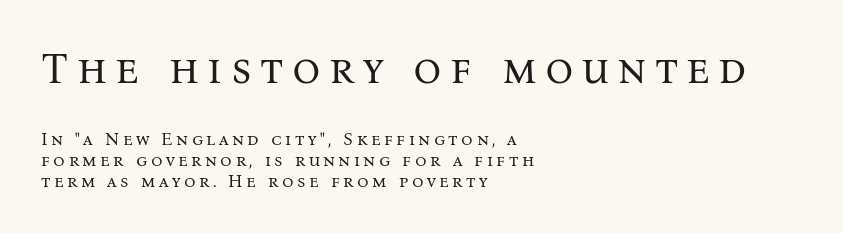
Bold? No — there's no thickening of the strokes. The ragged edge is on the right, which tells us the setting is flush left. Reading top to bottom, the characters get smaller at the block break. Typographically, this falls in the serif category. The glyphs are unaccompanied by any horizontal stroke below them.
